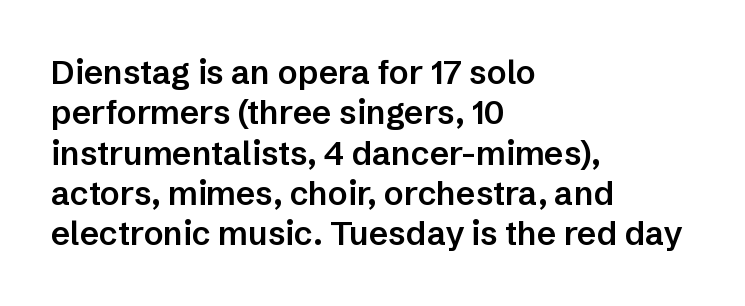
The image shows 33 px semibold sans-serif type, upright; set left-aligned, line spacing 1.22x, normal letter spacing, not underlined; low stroke contrast and a medium x-height.
